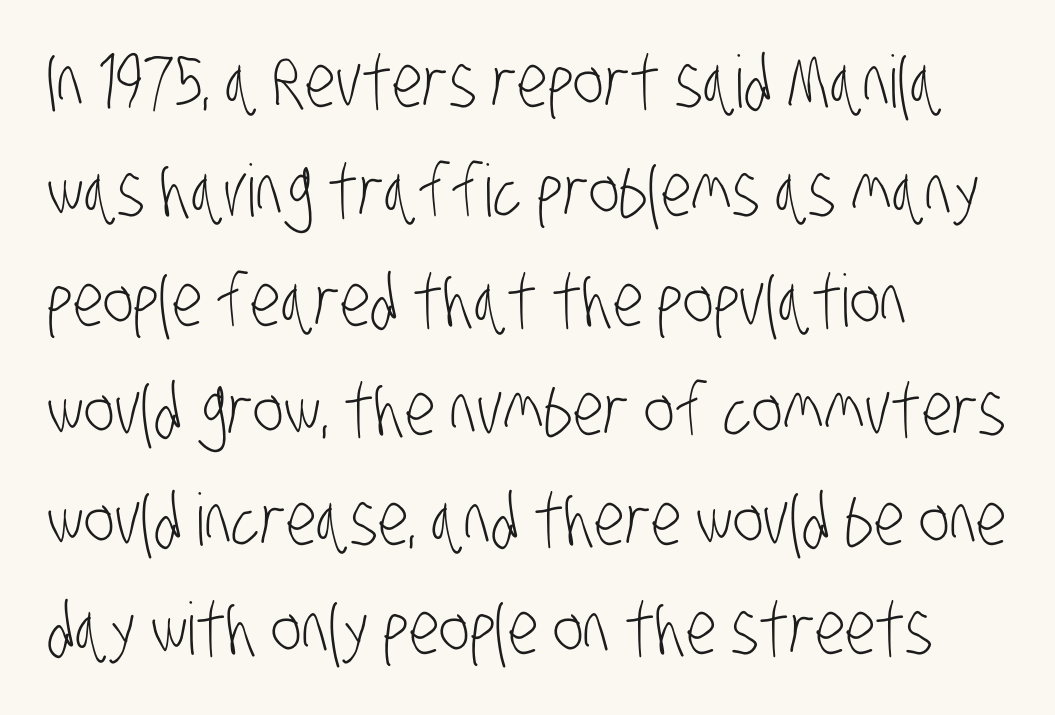
Q: Is the text bold? A: No.
Q: Is the typeface a serif or a sans-serif typeface? A: Sans-serif.
Q: Is the text underlined? A: No.
Q: How is the paragraph aligned? A: Left-aligned.
Q: Is the spacing between letters normal or unusually wide? A: Normal.
Q: Is the spacing between lines tight, normal or loose? A: Normal.
Q: Width (condensed, normal, or wide)? A: Condensed.
Q: Stroke contrast? A: Low.
Q: x-height? A: Large.
Q: Monospaced? A: No.
